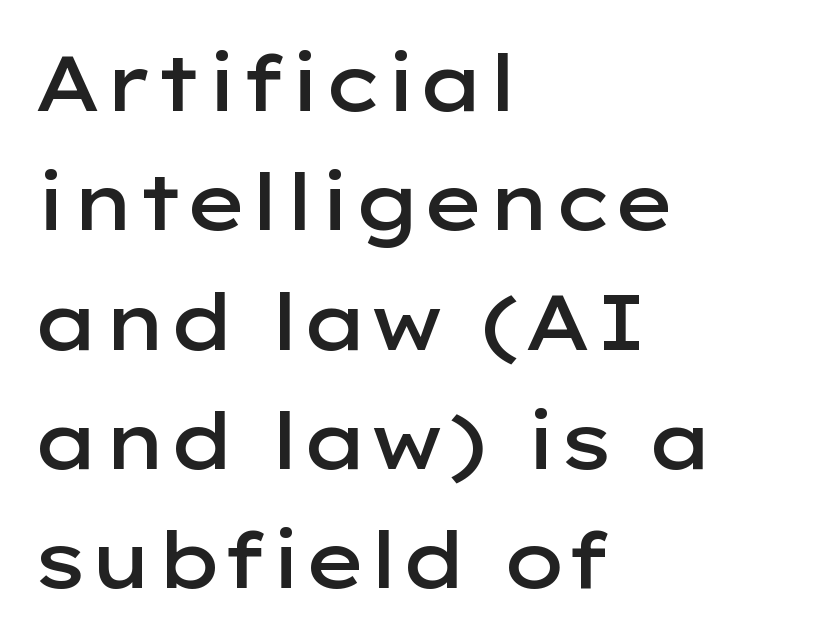
{"serif": "no", "italic": "no", "bold": "semi", "weight": "semibold", "width": "wide", "stroke_contrast": "low", "x_height": "medium", "monospaced": "no", "underline": "no", "align": "left", "line_spacing": "normal", "line_spacing_ratio": 1.53, "letter_spacing": "normal", "letter_spacing_em": 0.0, "glyph_px": 78}
